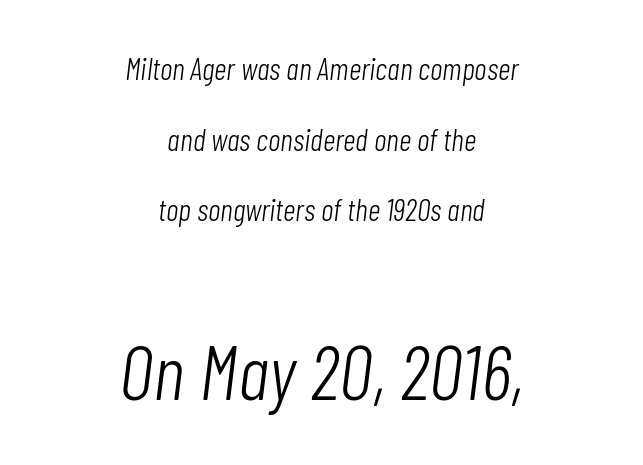
Q: Is the text bold? A: No.
Q: Is the text italic (slanted)? A: Yes, it leans right by about 7 degrees.
Q: Is the text underlined? A: No.
Q: How is the paragraph aligned? A: Centered.
Q: Is the spacing between letters normal or unusually wide? A: Normal.
Q: Is the spacing between lines tight, normal or loose? A: Loose.
Q: Which block of text is set in a larger size, the first (top) or the second (bottom)? A: The second (bottom) one.
Q: Width (condensed, normal, or wide)? A: Condensed.
Q: Stroke contrast? A: Low.
Q: x-height? A: Medium.
Q: Monospaced? A: No.
